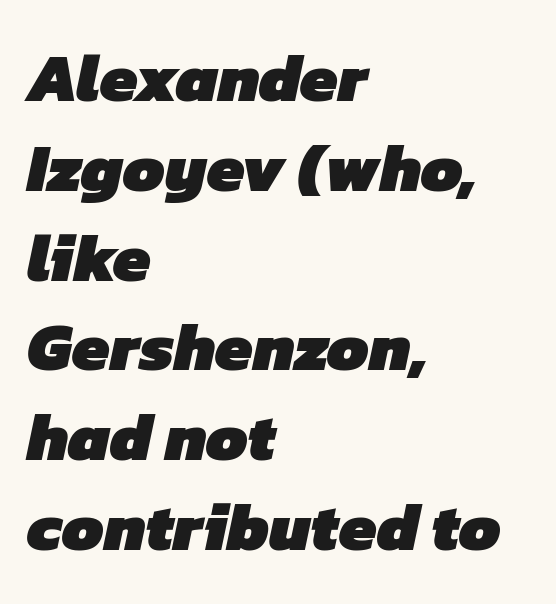
The image shows 67 px heavy sans-serif type; set left-aligned, normal line spacing (1.34x), normal letter spacing, not underlined; low stroke contrast and a medium x-height.
